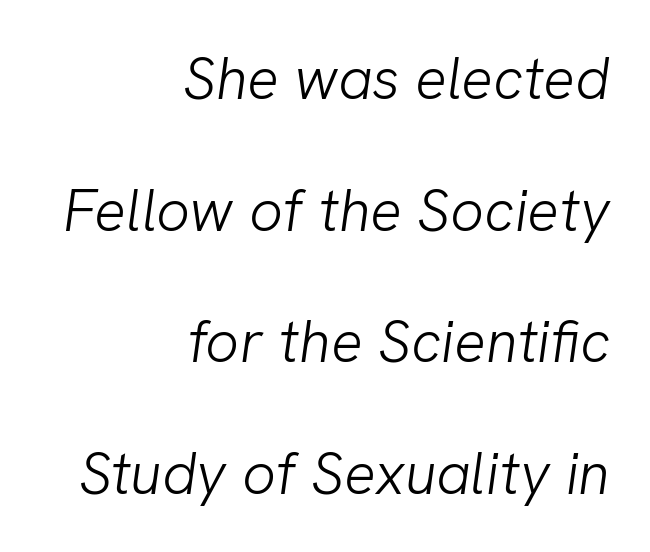
The image shows 59 px light sans-serif type; set right-aligned, loose line spacing (2.23x), normal letter spacing, not underlined; low stroke contrast and a medium x-height.
